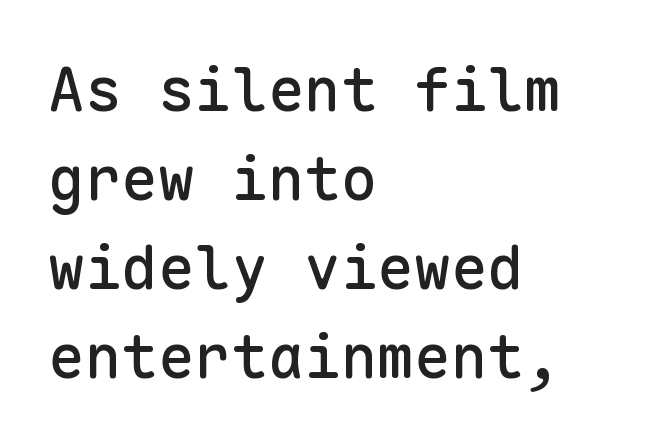
The compositor pushed each line to the left boundary. Honestly, the row spacing looks completely unremarkable. The foot of each line stays bare and open. The rendering keeps characters at their native spacing.
